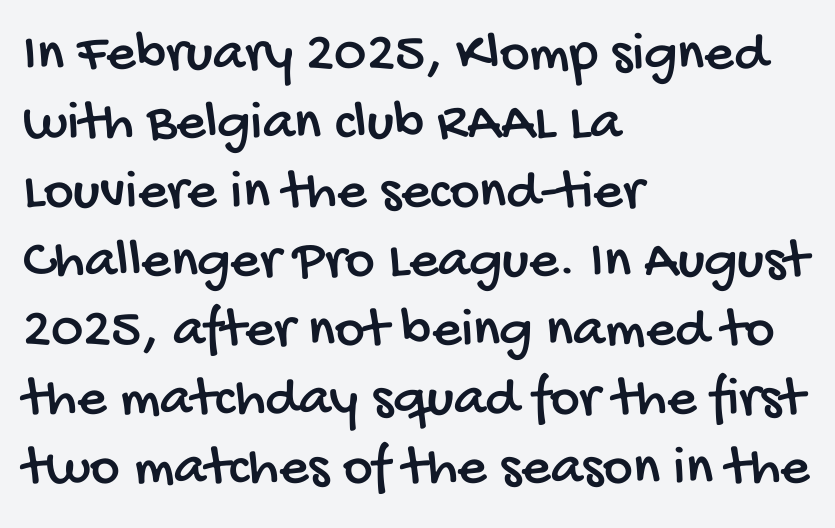
The image shows 57 px condensed sans-serif type; set left-aligned, line spacing 1.21x, normal letter spacing, not underlined; low stroke contrast and a large x-height.
